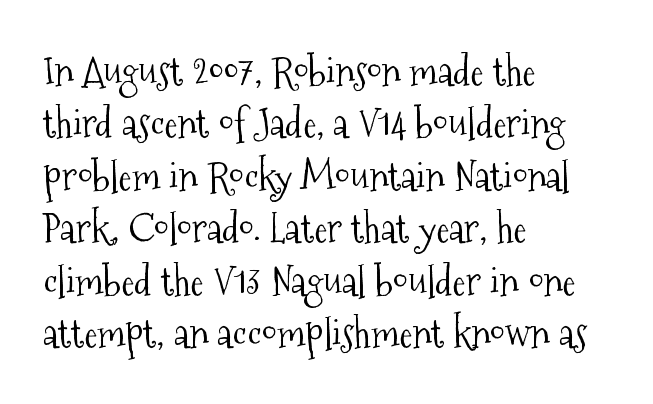
Q: Is the text bold? A: No.
Q: Is the text italic (slanted)? A: No, it is upright.
Q: Is the typeface a serif or a sans-serif typeface? A: Serif.
Q: Is the text underlined? A: No.
Q: How is the paragraph aligned? A: Left-aligned.
Q: Is the spacing between letters normal or unusually wide? A: Normal.
Q: Is the spacing between lines tight, normal or loose? A: Normal.
Q: Width (condensed, normal, or wide)? A: Condensed.
Q: Stroke contrast? A: Medium.
Q: x-height? A: Medium.
Q: Monospaced? A: No.
